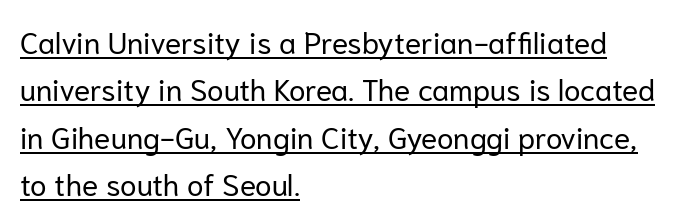
The image shows 30 px regular-weight sans-serif type, upright; set left-aligned, normal line spacing (1.58x), normal letter spacing, underlined; low stroke contrast and a medium x-height.
